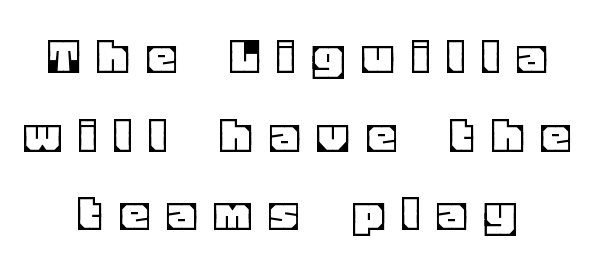
Q: Is the text italic (slanted)? A: No, it is upright.
Q: Is the text underlined? A: No.
Q: How is the paragraph aligned? A: Centered.
Q: Is the spacing between letters normal or unusually wide? A: Unusually wide.
Q: Is the spacing between lines tight, normal or loose? A: Normal.
Q: Width (condensed, normal, or wide)? A: Normal.
Q: x-height? A: Large.
Q: Monospaced? A: No.
